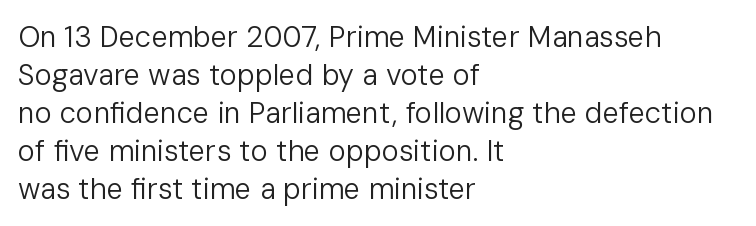
Q: Is the text bold? A: No.
Q: Is the text italic (slanted)? A: No, it is upright.
Q: Is the typeface a serif or a sans-serif typeface? A: Sans-serif.
Q: Is the text underlined? A: No.
Q: How is the paragraph aligned? A: Left-aligned.
Q: Is the spacing between letters normal or unusually wide? A: Normal.
Q: Is the spacing between lines tight, normal or loose? A: Normal.
Q: Width (condensed, normal, or wide)? A: Normal.
Q: Stroke contrast? A: Low.
Q: x-height? A: Medium.
Q: Monospaced? A: No.
